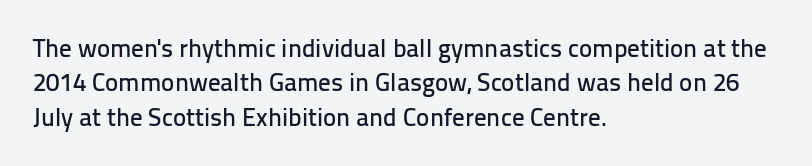
Style check: upright. All the whitespace from short lines collects on the right. Rule under the text: the space is simply empty. Leading matches the norm, producing a regular column.
